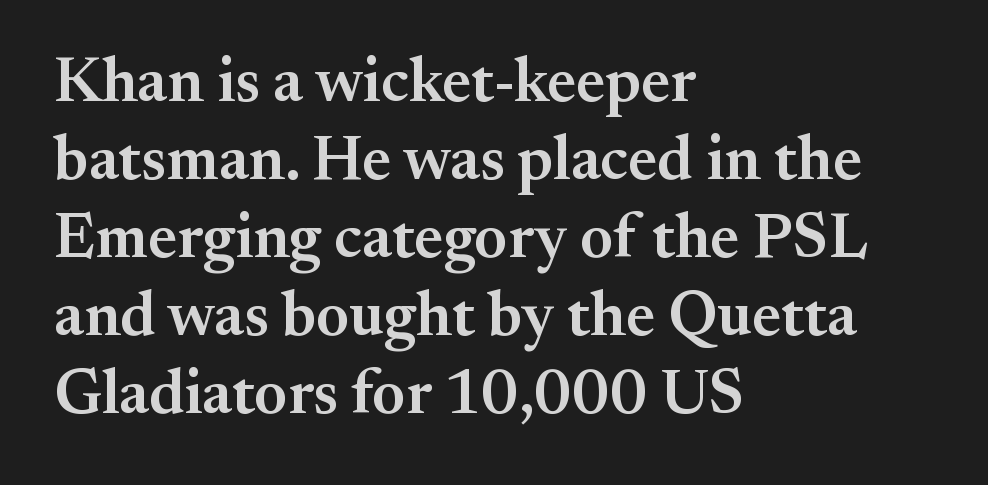
{"serif": "yes", "italic": "no", "bold": "semi", "weight": "semibold", "width": "normal", "stroke_contrast": "medium", "x_height": "small", "monospaced": "no", "underline": "no", "align": "left", "line_spacing_ratio": 1.24, "letter_spacing": "normal", "letter_spacing_em": 0.0, "glyph_px": 63}
